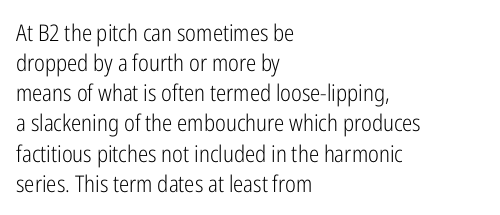
{"italic": "no", "bold": "no", "underline": "no", "align": "left", "line_spacing": "normal", "line_spacing_ratio": 1.31, "letter_spacing": "normal", "letter_spacing_em": 0.0, "glyph_px": 23}
